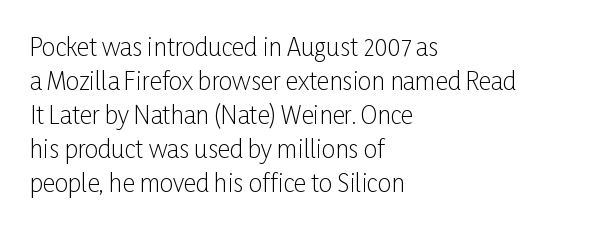
Just letters on the line, the space beneath them empty. The lines sit at an ordinary, default distance from one another. Reading down the block, your eye returns to a fixed left position each line. Think standard paragraph weight, or any step lighter than that.
